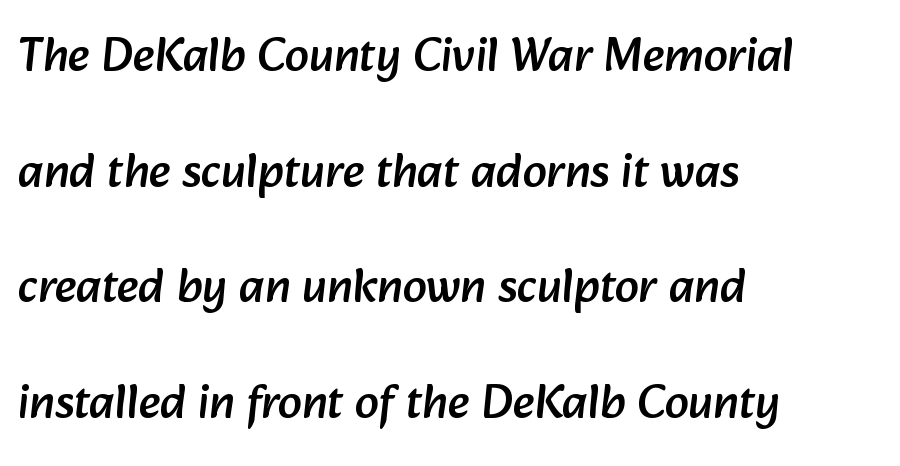
The image shows 48 px sans-serif type; set left-aligned, loose line spacing (2.41x), normal letter spacing, not underlined; low stroke contrast and a medium x-height.
